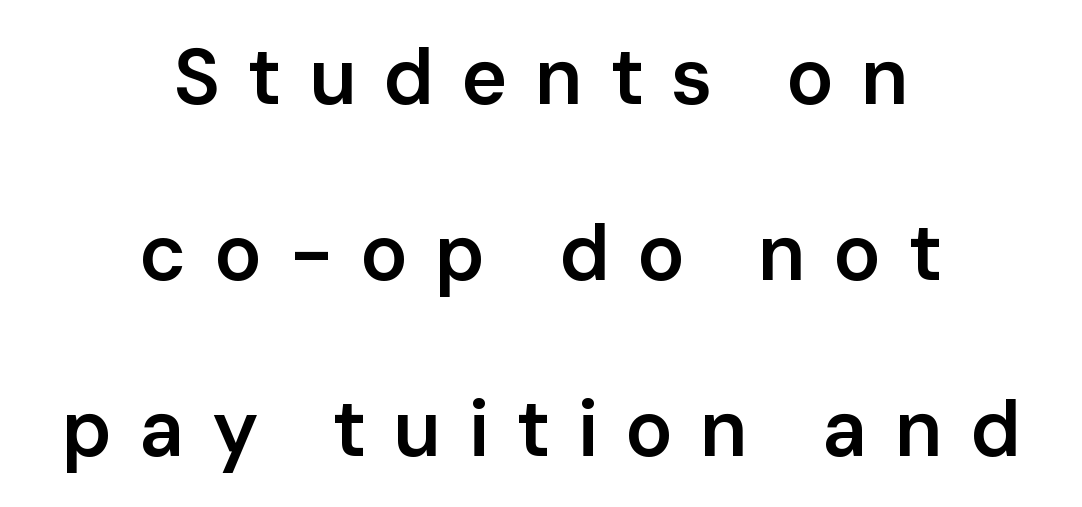
The letters stand straight up with perfectly vertical stems. Someone cranked the tracking dial way up on this one. Whoever set this chose breathing room over compactness in the vertical rhythm. You could not count columns in this text — the font is proportionally spaced. Teacher's note: observe the equal gaps on both sides — that is centered alignment.
